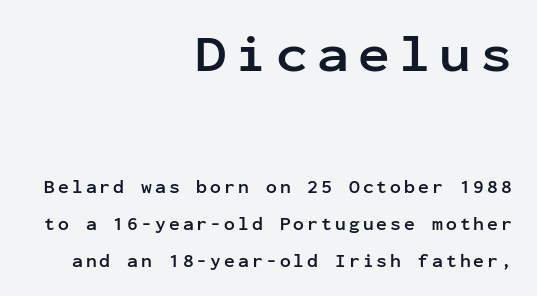
{"serif": "no", "italic": "no", "bold": "yes", "weight": "semibold", "width": "normal", "stroke_contrast": "low", "x_height": "medium", "monospaced": "yes", "underline": "no", "align": "right", "line_spacing": "loose", "line_spacing_ratio": 2.06, "larger_block": "first", "size_ratio": 2.94, "glyph_px": 53}
